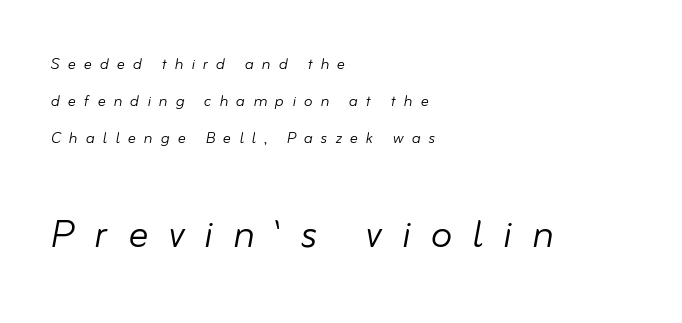
Q: Is the text bold? A: No.
Q: Is the text italic (slanted)? A: Yes, it leans right by about 10 degrees.
Q: Is the text underlined? A: No.
Q: How is the paragraph aligned? A: Left-aligned.
Q: Is the spacing between letters normal or unusually wide? A: Unusually wide.
Q: Which block of text is set in a larger size, the first (top) or the second (bottom)? A: The second (bottom) one.
Q: Width (condensed, normal, or wide)? A: Normal.
Q: Stroke contrast? A: Low.
Q: x-height? A: Small.
Q: Monospaced? A: No.
